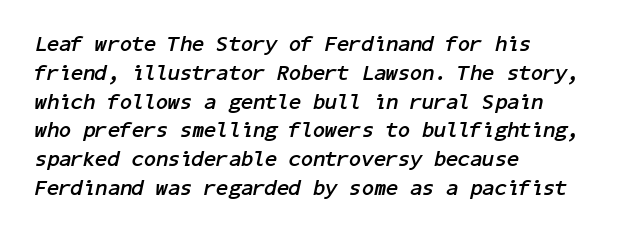
Q: Is the text bold? A: Yes.
Q: Is the text italic (slanted)? A: Yes, it leans right by about 11 degrees.
Q: Is the text underlined? A: No.
Q: How is the paragraph aligned? A: Left-aligned.
Q: Is the spacing between letters normal or unusually wide? A: Normal.
Q: Is the spacing between lines tight, normal or loose? A: Normal.
